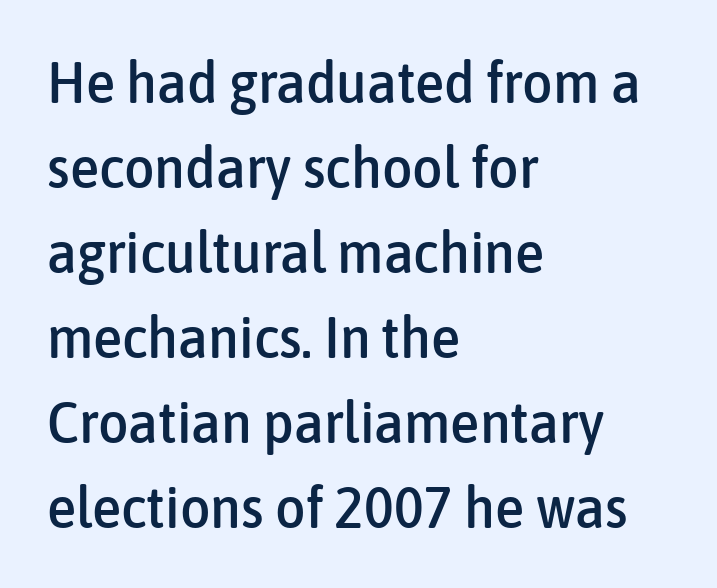
In terms of letterform style, serifs are entirely absent. Horizontally, the lines are justified to the leading edge only. The designer left line spacing at the default. The font's upright variant was chosen for this text.
